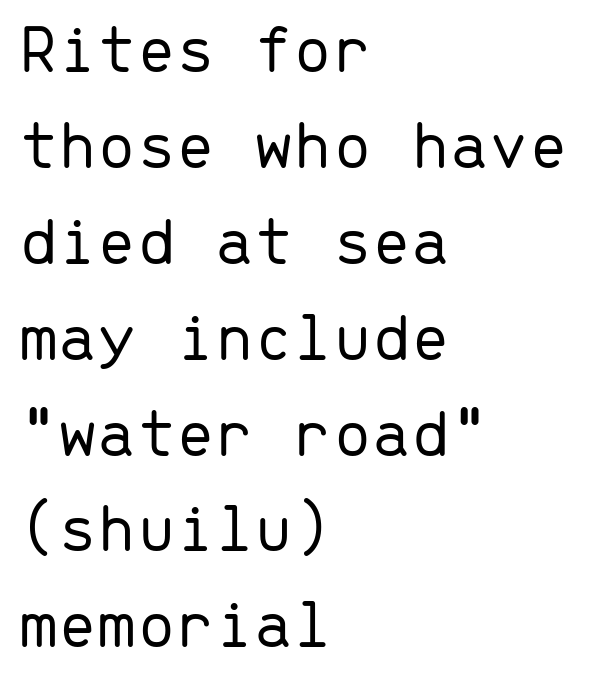
{"serif": "no", "italic": "no", "bold": "no", "weight": "light", "width": "normal", "stroke_contrast": "low", "x_height": "medium", "monospaced": "yes", "underline": "no", "align": "left", "line_spacing": "normal", "line_spacing_ratio": 1.37, "letter_spacing": "normal", "letter_spacing_em": 0.0, "glyph_px": 70}
